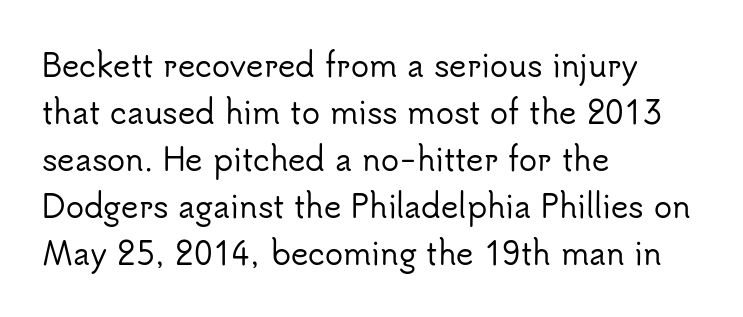
Q: Is the text italic (slanted)? A: No, it is upright.
Q: Is the typeface a serif or a sans-serif typeface? A: Sans-serif.
Q: Is the text underlined? A: No.
Q: How is the paragraph aligned? A: Left-aligned.
Q: Is the spacing between letters normal or unusually wide? A: Normal.
Q: Is the spacing between lines tight, normal or loose? A: Normal.
Q: Width (condensed, normal, or wide)? A: Normal.
Q: Stroke contrast? A: Low.
Q: x-height? A: Small.
Q: Monospaced? A: No.
